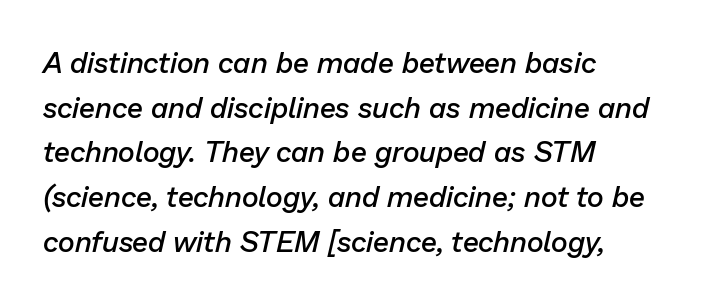
The image shows 29 px semibold type, italic (leaning right); set left-aligned, normal line spacing (1.54x), normal letter spacing, not underlined; low stroke contrast and a medium x-height.
